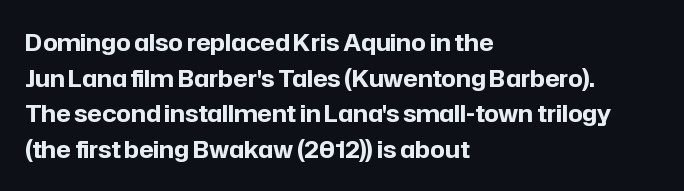
Q: Is the text bold? A: Yes.
Q: Is the text italic (slanted)? A: No, it is upright.
Q: Is the text underlined? A: No.
Q: How is the paragraph aligned? A: Left-aligned.
Q: Is the spacing between letters normal or unusually wide? A: Normal.
Q: Is the spacing between lines tight, normal or loose? A: Normal.
